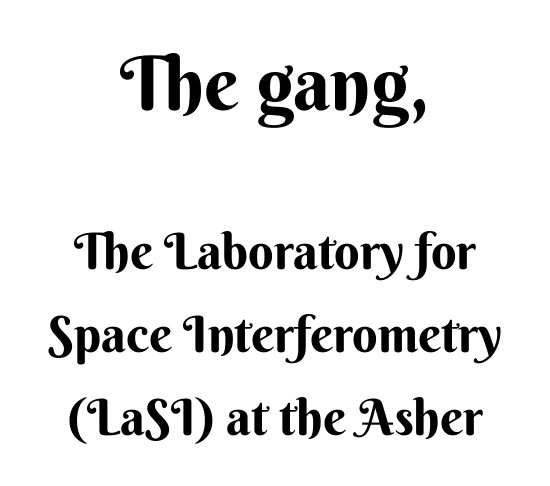
The image shows 75 px sans-serif type, upright; set centered, normal line spacing (1.66x), normal letter spacing, not underlined; the first (top) block is 1.5x larger; medium stroke contrast and a small x-height.
